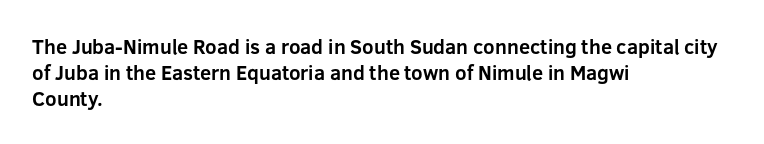
{"italic": "no", "bold": "yes", "underline": "no", "align": "left", "line_spacing": "normal", "line_spacing_ratio": 1.29, "letter_spacing": "normal", "letter_spacing_em": 0.0, "glyph_px": 20}
